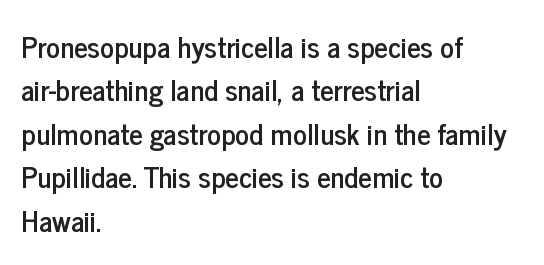
The image shows 29 px condensed sans-serif type, upright; set left-aligned, normal line spacing (1.5x), normal letter spacing, not underlined; low stroke contrast and a medium x-height.
